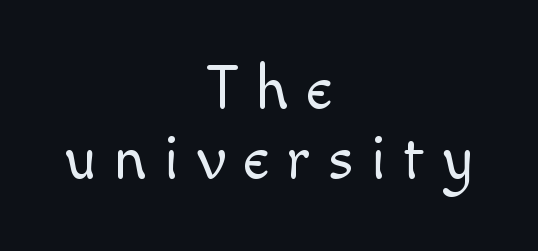
The type is letterspaced generously, with wide tracking. Leading: reduced. Serifs: no, the terminals of the letterforms are clean. The paragraph shown floats in the horizontal middle. No chunkiness to these letters — they're not bold.
